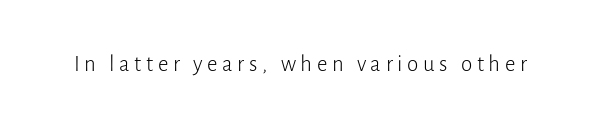
The image shows 23 px text type, upright; set unusually wide letter spacing (+0.2 em), not underlined.
